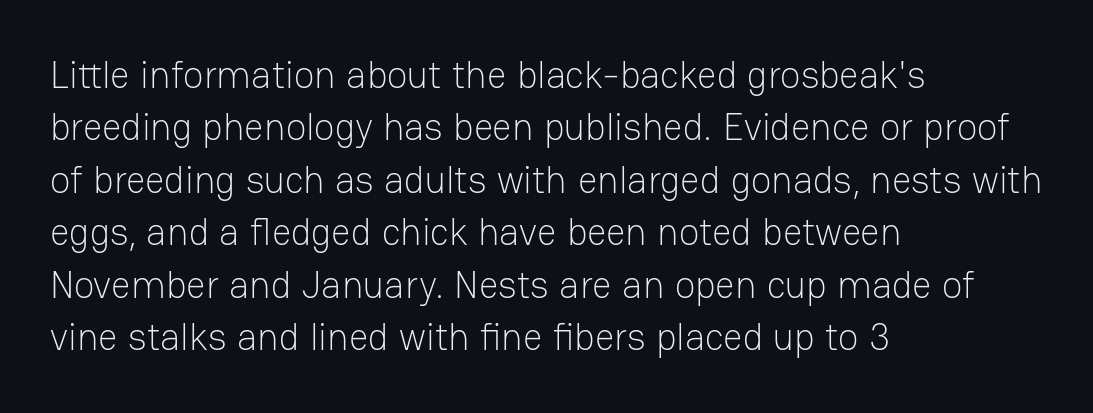
{"serif": "no", "italic": "no", "bold": "no", "weight": "light", "width": "normal", "stroke_contrast": "low", "x_height": "medium", "monospaced": "no", "underline": "no", "align": "left", "line_spacing": "normal", "line_spacing_ratio": 1.38, "letter_spacing": "normal", "letter_spacing_em": 0.0, "glyph_px": 38}
